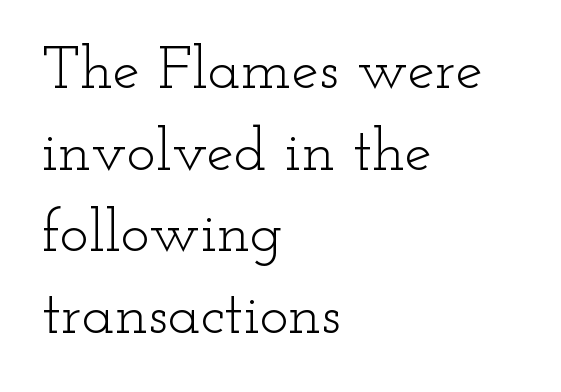
Q: Is the text bold? A: No.
Q: Is the text italic (slanted)? A: No, it is upright.
Q: Is the typeface a serif or a sans-serif typeface? A: Serif.
Q: Is the text underlined? A: No.
Q: How is the paragraph aligned? A: Left-aligned.
Q: Is the spacing between letters normal or unusually wide? A: Normal.
Q: Is the spacing between lines tight, normal or loose? A: Normal.
Q: Width (condensed, normal, or wide)? A: Wide.
Q: Stroke contrast? A: Low.
Q: x-height? A: Small.
Q: Monospaced? A: No.
